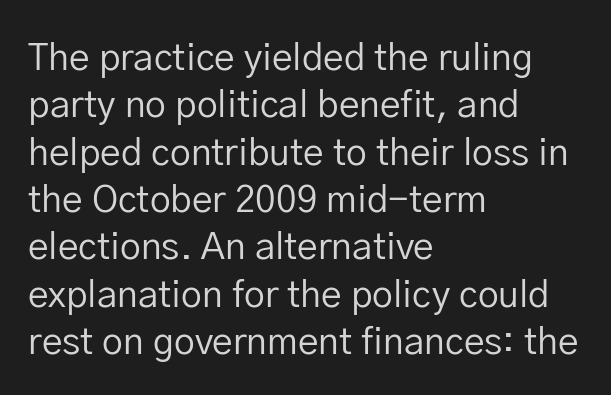
How would I describe the line gaps? Plain and ordinary. Check under the words: just untouched page. Glyph-to-glyph distance matches everyday printed text. Nope, no serifs anywhere on these letters.
